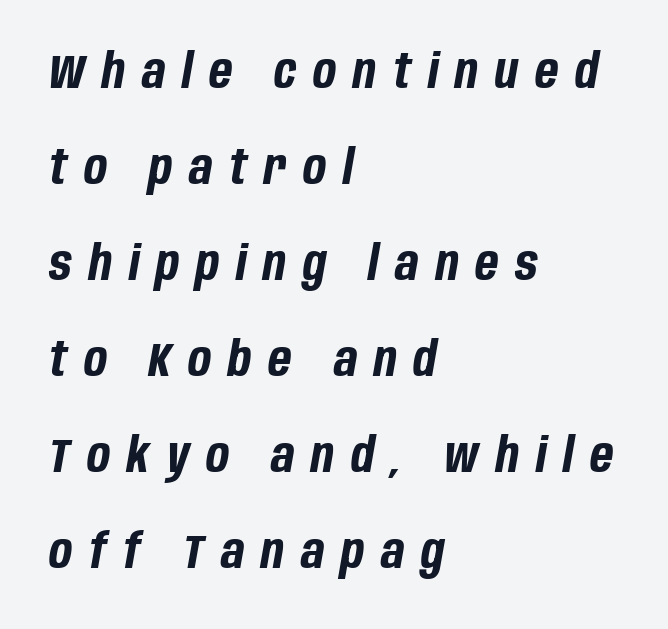
The lines in this sample share a left origin and differ only in where they stop. Emphasis by weight is at full strength: bold. Every character sits at an angle, as italics do. The area under the type is left untouched. The letters advance in unequal steps, a hallmark of proportional type. A typesetter would call this heavily tracked-out type.
